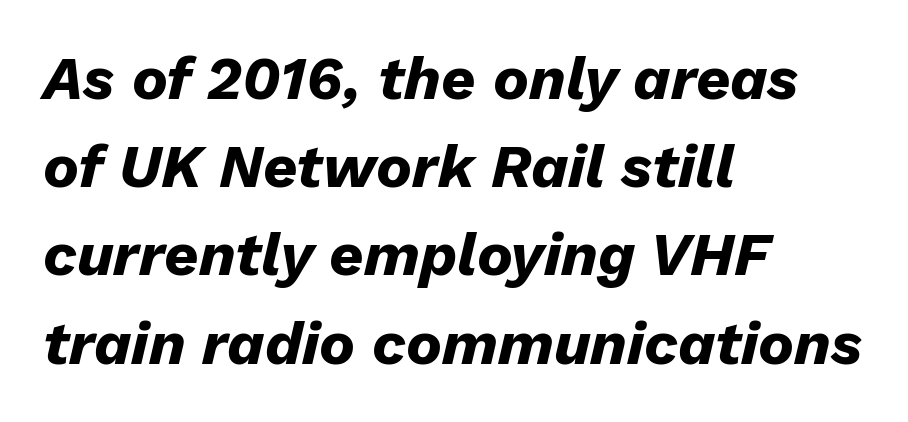
{"italic": "yes", "lean": "right", "slant_degrees": 13, "bold": "yes", "weight": "heavy", "width": "normal", "stroke_contrast": "low", "x_height": "medium", "monospaced": "no", "underline": "no", "align": "left", "line_spacing": "normal", "line_spacing_ratio": 1.47, "letter_spacing": "normal", "letter_spacing_em": 0.0, "glyph_px": 60}
